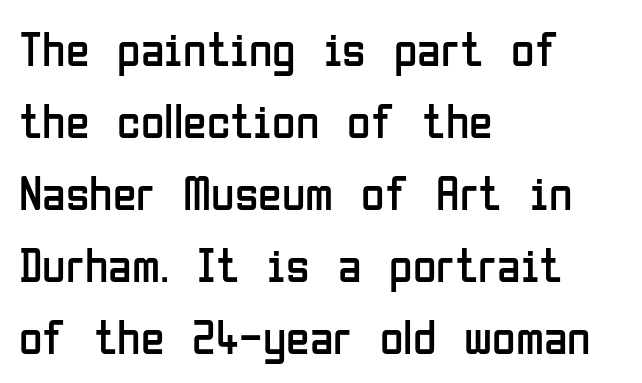
Q: Is the text bold? A: No.
Q: Is the text italic (slanted)? A: No, it is upright.
Q: Is the typeface a serif or a sans-serif typeface? A: Sans-serif.
Q: Is the text underlined? A: No.
Q: How is the paragraph aligned? A: Left-aligned.
Q: Is the spacing between letters normal or unusually wide? A: Normal.
Q: Is the spacing between lines tight, normal or loose? A: Normal.
Q: Width (condensed, normal, or wide)? A: Condensed.
Q: Stroke contrast? A: Low.
Q: x-height? A: Medium.
Q: Monospaced? A: No.
